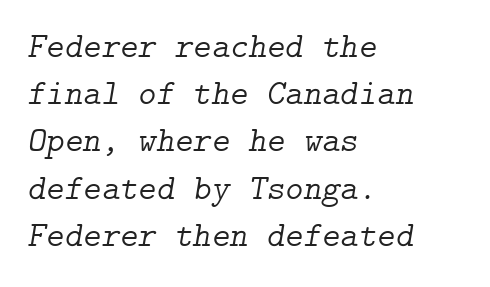
No extra tracking has been applied to these lines. Italic: yes, the glyphs are oblique. Regarding leading, the lines here are spaced in the standard way. No chunkiness to these letters — they're not bold.
